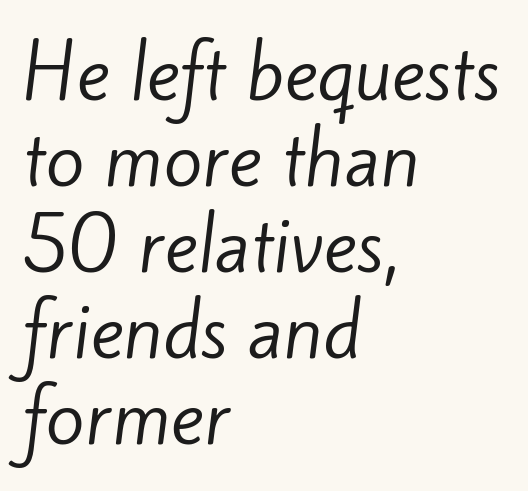
{"serif": "no", "bold": "no", "weight": "regular", "width": "normal", "stroke_contrast": "low", "x_height": "small", "monospaced": "no", "underline": "no", "align": "left", "line_spacing_ratio": 1.21, "letter_spacing": "normal", "letter_spacing_em": 0.0, "glyph_px": 71}
